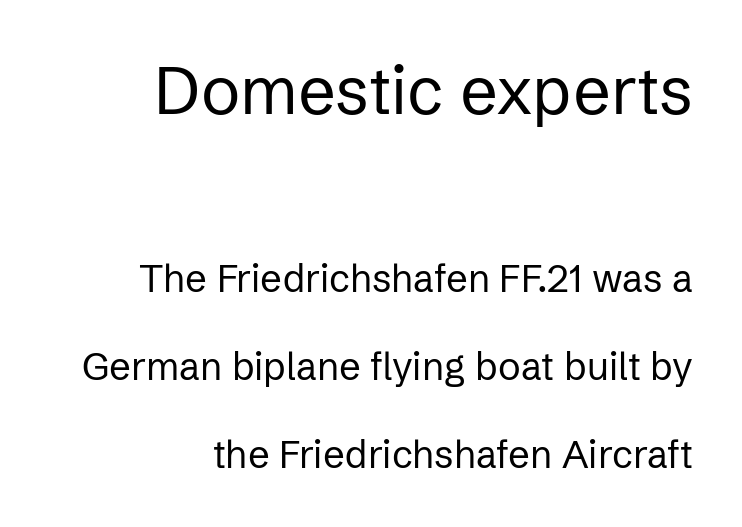
{"serif": "no", "italic": "no", "bold": "no", "weight": "regular", "width": "normal", "stroke_contrast": "low", "x_height": "medium", "monospaced": "no", "underline": "no", "align": "right", "line_spacing": "loose", "line_spacing_ratio": 2.31, "letter_spacing": "normal", "letter_spacing_em": 0.0, "larger_block": "first", "size_ratio": 1.74, "glyph_px": 66}
